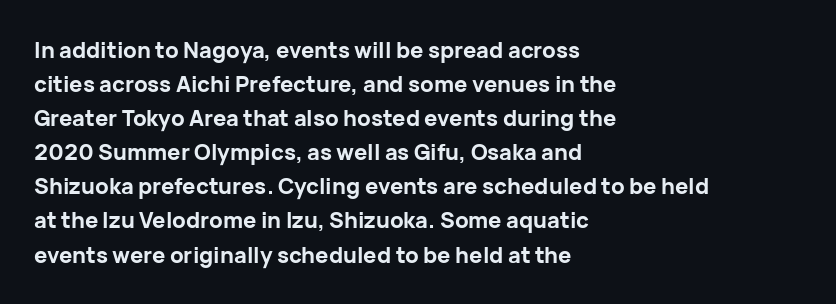
{"italic": "no", "bold": "yes", "underline": "no", "align": "left", "line_spacing": "normal", "line_spacing_ratio": 1.55, "letter_spacing": "normal", "letter_spacing_em": 0.0, "glyph_px": 22}
